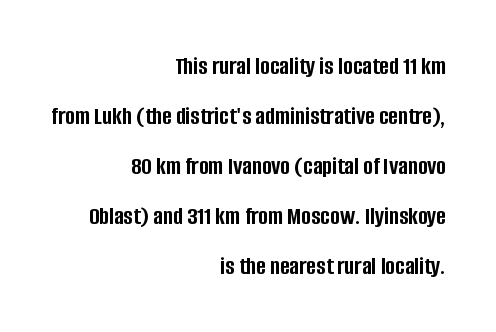
The image shows 26 px bold type, upright; set right-aligned, loose line spacing (1.92x), normal letter spacing, not underlined.
